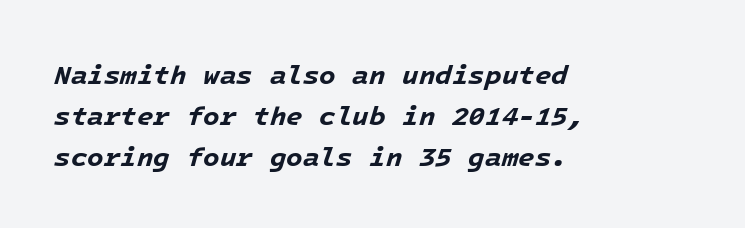
Decoration check: the copy has no underline. Line starts are locked; line ends wander. Students, this is bold: see how much ink each stroke carries. The lines sit at an ordinary, default distance from one another. Quick note: italic.
